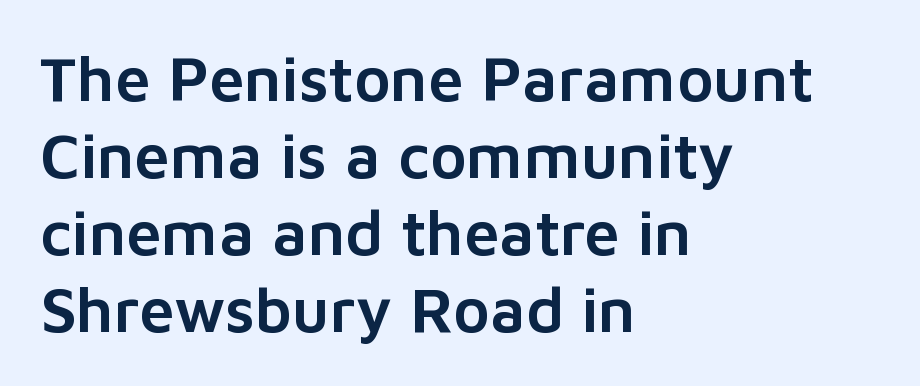
Q: Is the text italic (slanted)? A: No, it is upright.
Q: Is the typeface a serif or a sans-serif typeface? A: Sans-serif.
Q: Is the text underlined? A: No.
Q: How is the paragraph aligned? A: Left-aligned.
Q: Is the spacing between letters normal or unusually wide? A: Normal.
Q: Width (condensed, normal, or wide)? A: Normal.
Q: Stroke contrast? A: Low.
Q: x-height? A: Medium.
Q: Monospaced? A: No.
